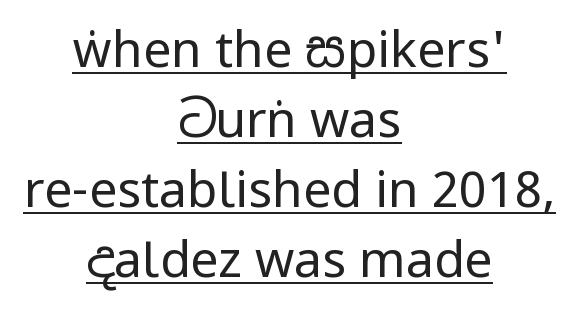
Q: Is the text bold? A: No.
Q: Is the text italic (slanted)? A: No, it is upright.
Q: Is the typeface a serif or a sans-serif typeface? A: Sans-serif.
Q: Is the text underlined? A: Yes.
Q: How is the paragraph aligned? A: Centered.
Q: Is the spacing between letters normal or unusually wide? A: Normal.
Q: Is the spacing between lines tight, normal or loose? A: Normal.
Q: Width (condensed, normal, or wide)? A: Condensed.
Q: Stroke contrast? A: Low.
